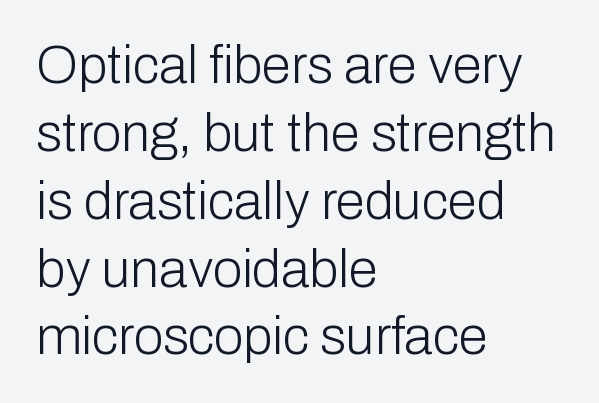
Q: Is the text bold? A: No.
Q: Is the text italic (slanted)? A: No, it is upright.
Q: Is the typeface a serif or a sans-serif typeface? A: Sans-serif.
Q: Is the text underlined? A: No.
Q: How is the paragraph aligned? A: Left-aligned.
Q: Is the spacing between letters normal or unusually wide? A: Normal.
Q: Is the spacing between lines tight, normal or loose? A: Normal.
Q: Width (condensed, normal, or wide)? A: Normal.
Q: Stroke contrast? A: Low.
Q: x-height? A: Medium.
Q: Monospaced? A: No.
